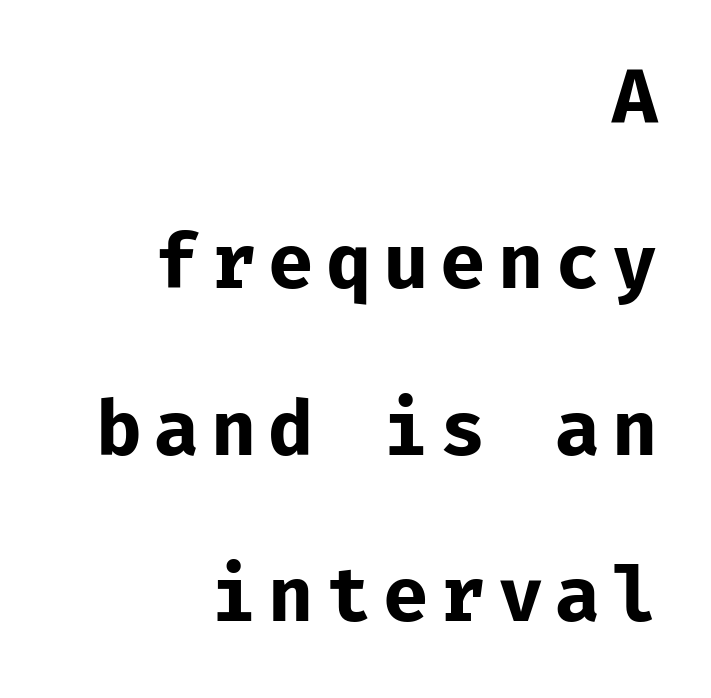
The image shows 74 px bold sans-serif type, upright; set right-aligned, loose line spacing (2.25x), not underlined; low stroke contrast and a medium x-height.
